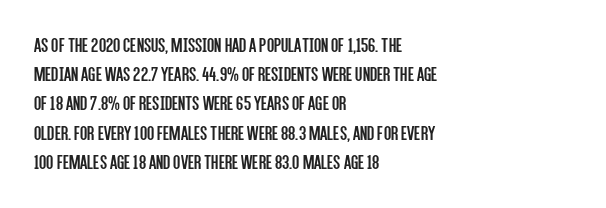
{"italic": "no", "bold": "no", "underline": "no", "align": "left", "line_spacing": "normal", "line_spacing_ratio": 1.39, "letter_spacing": "normal", "letter_spacing_em": 0.0, "glyph_px": 21}
